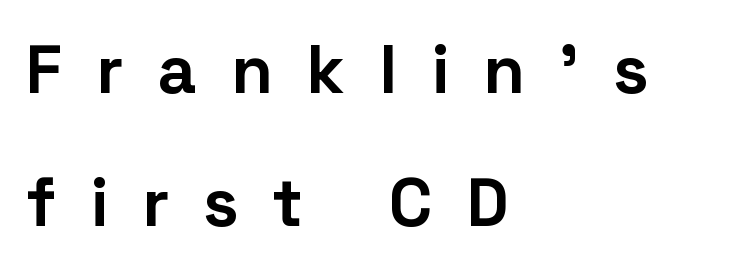
Unlike a traditional serif, this face leaves its strokes unadorned. Set as a true bold cut, around the 700 mark. Style check: upright. Line spacing here is loose. The letters advance in unequal steps, a hallmark of proportional type. The foot of each line stays bare and open.
